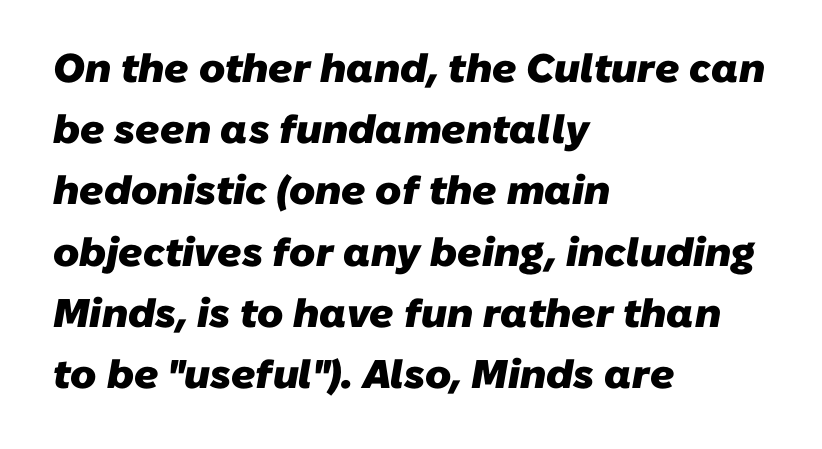
{"serif": "no", "bold": "yes", "weight": "heavy", "width": "normal", "stroke_contrast": "low", "x_height": "medium", "monospaced": "no", "underline": "no", "align": "left", "line_spacing": "normal", "line_spacing_ratio": 1.53, "letter_spacing": "normal", "letter_spacing_em": 0.0, "glyph_px": 40}
